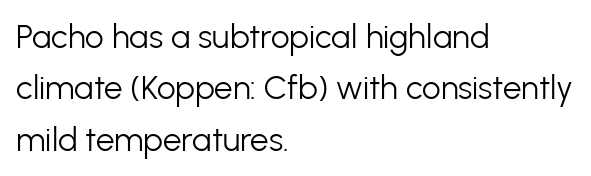
The image shows 33 px light sans-serif type, upright; set left-aligned, normal line spacing (1.56x), normal letter spacing, not underlined; low stroke contrast and a medium x-height.
